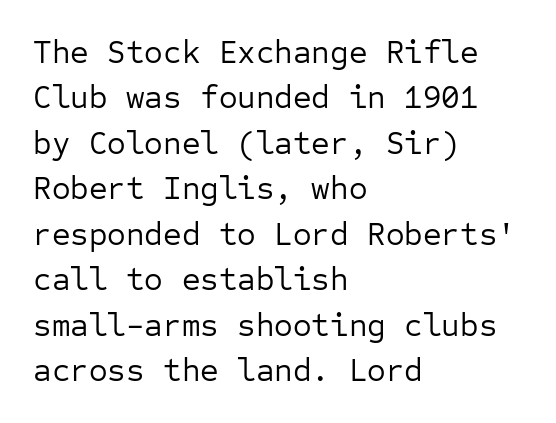
{"serif": "no", "italic": "no", "bold": "no", "weight": "regular", "width": "normal", "stroke_contrast": "low", "x_height": "medium", "monospaced": "yes", "underline": "no", "align": "left", "line_spacing": "normal", "line_spacing_ratio": 1.42, "letter_spacing": "normal", "letter_spacing_em": 0.0, "glyph_px": 32}
